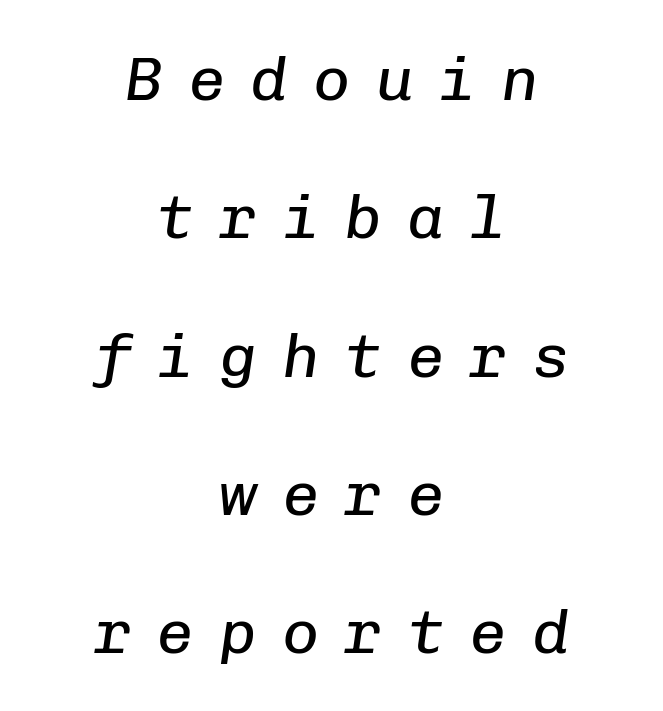
Weight: not bold — regular or lighter. Type without underlining. Spacing verdict: monospaced, one width for all characters. Look at the tracking — it's clearly loosened, letters drifting apart.
